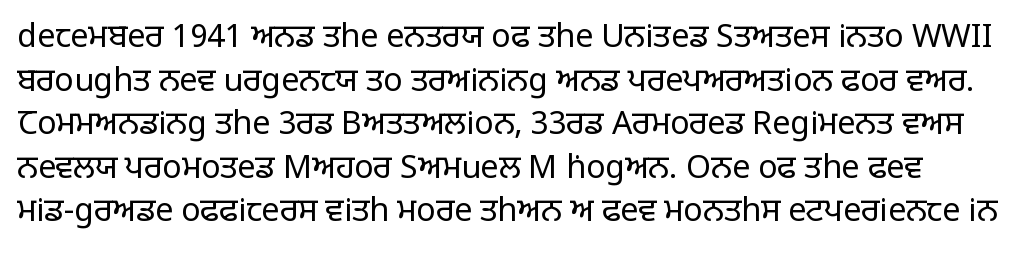
The image shows 32 px regular-weight sans-serif type, upright; set normal line spacing (1.36x), normal letter spacing, not underlined; low stroke contrast and a large x-height.
